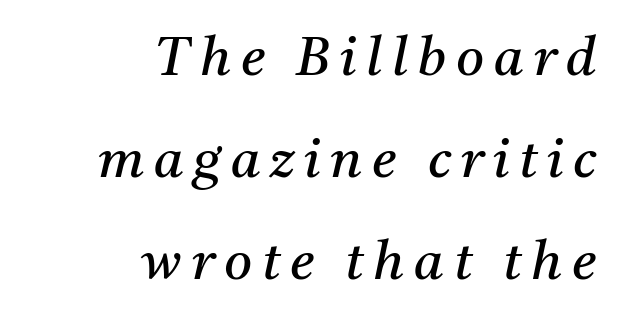
Q: Is the text bold? A: No.
Q: Is the text italic (slanted)? A: Yes, it leans right by about 11 degrees.
Q: Is the typeface a serif or a sans-serif typeface? A: Serif.
Q: Is the text underlined? A: No.
Q: How is the paragraph aligned? A: Right-aligned.
Q: Width (condensed, normal, or wide)? A: Normal.
Q: Stroke contrast? A: Medium.
Q: x-height? A: Medium.
Q: Monospaced? A: No.
